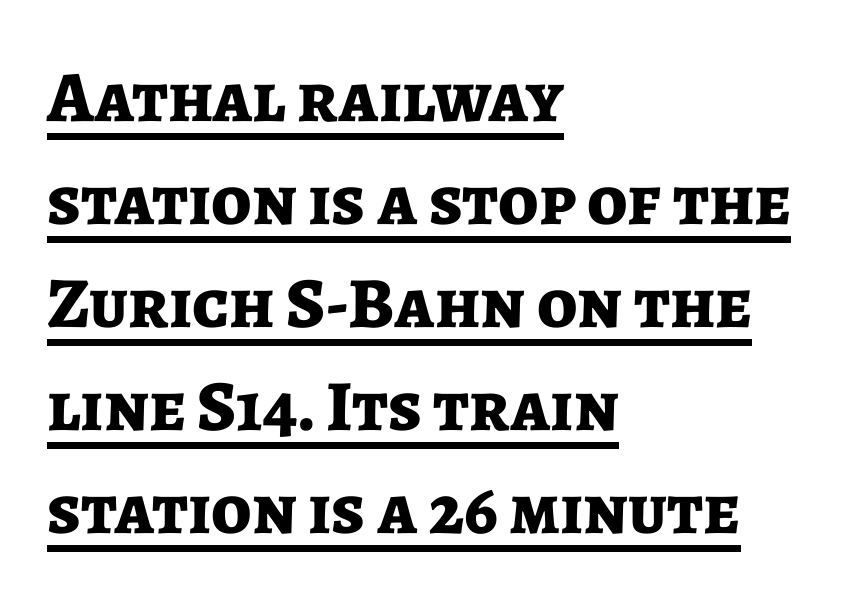
{"serif": "no", "italic": "no", "bold": "yes", "weight": "bold", "width": "normal", "stroke_contrast": "low", "x_height": "medium", "monospaced": "no", "underline": "yes", "align": "left", "line_spacing": "normal", "line_spacing_ratio": 1.43, "letter_spacing": "normal", "letter_spacing_em": 0.0, "glyph_px": 72}
